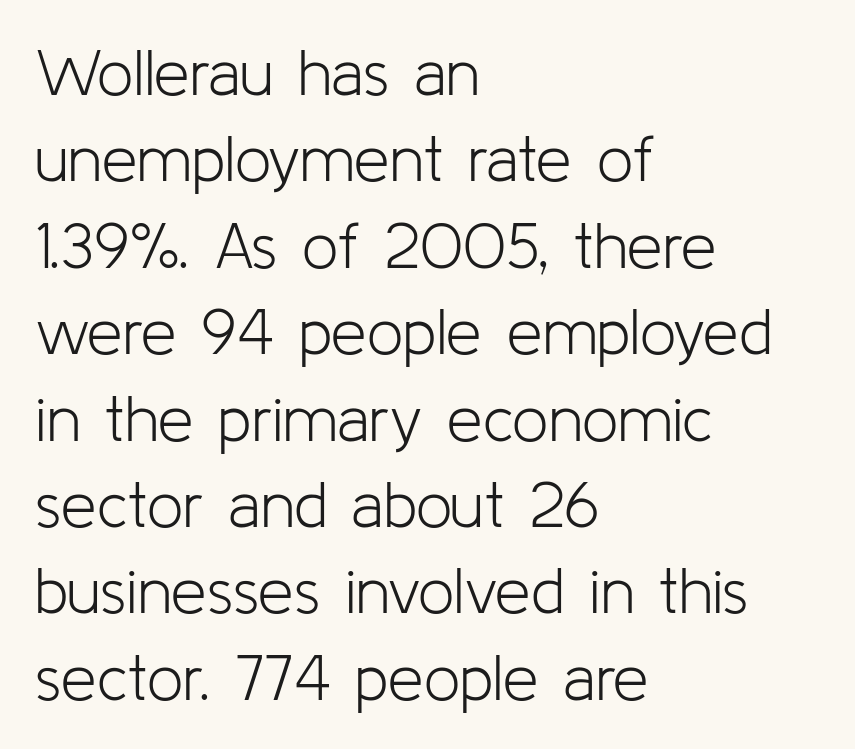
A normal amount of white space separates one row of letters from the next. Each letter keeps its own natural width here, so spacing adapts to shape. In terms of posture, this sample is upright. Note: no serifs on the glyphs. Compared with a centered layout, this one pins lines to the left instead.
